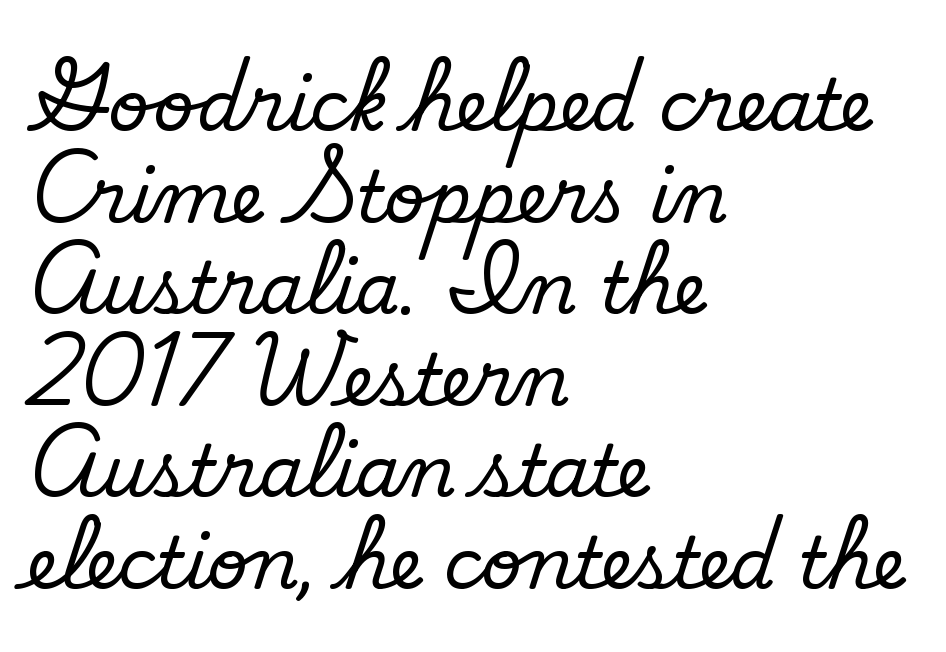
The image shows 71 px regular-weight sans-serif type; set left-aligned, normal line spacing (1.29x), normal letter spacing, not underlined; low stroke contrast and a small x-height.
